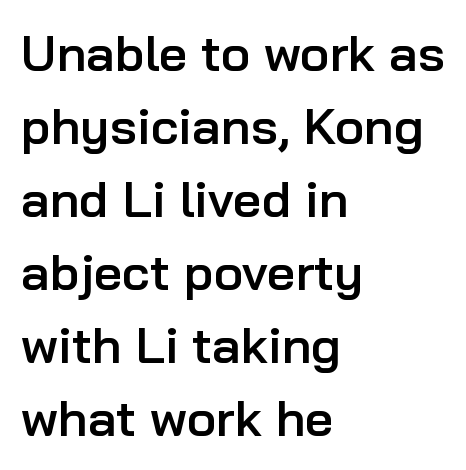
The font's upright variant was chosen for this text. Unlike a traditional serif, this face leaves its strokes unadorned. Reading down the block, your eye returns to a fixed left position each line. A semibold gives these letters moderate extra thickness, short of bold. The letters advance in unequal steps, a hallmark of proportional type. How are the letters spaced? Ordinarily, with no added tracking.
